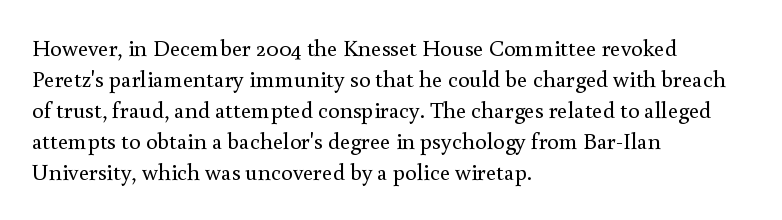
Posture: upright roman. The ragged edge is on the right, which tells us the setting is flush left. Reading down the column, the eye jumps a familiar distance to each next line. The specimen omits any rule beneath the text block's lines. The face looks like a standard text weight, possibly lighter.
